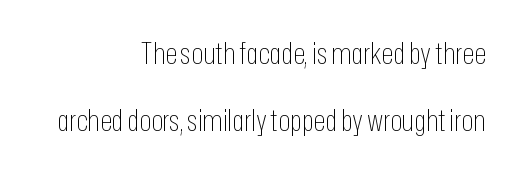
Vertical strokes here are truly vertical. Alignment: flush right. A bare baseline throughout the passage. Are there feet on the stems? There aren't — it's a sans.
